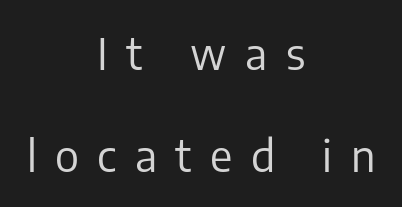
Unbolded letterforms with no extra heft. Grotesque or geometric, the face here clearly has no serifs. This sample has the flowing, uneven cadence of proportional lettering. The text block is weighted toward neither margin, spreading evenly from the middle. Italic? Not at all — the glyphs are vertical.
